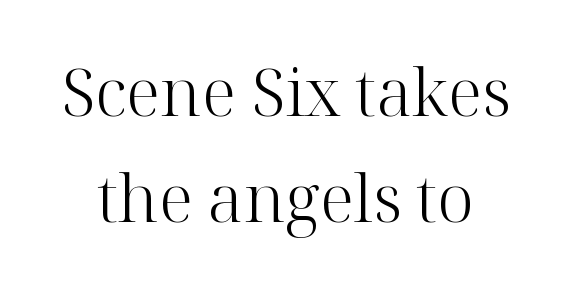
Q: Is the text bold? A: No.
Q: Is the text italic (slanted)? A: No, it is upright.
Q: Is the typeface a serif or a sans-serif typeface? A: Serif.
Q: Is the text underlined? A: No.
Q: Is the spacing between letters normal or unusually wide? A: Normal.
Q: Is the spacing between lines tight, normal or loose? A: Normal.
Q: Width (condensed, normal, or wide)? A: Normal.
Q: Stroke contrast? A: High.
Q: x-height? A: Medium.
Q: Monospaced? A: No.
